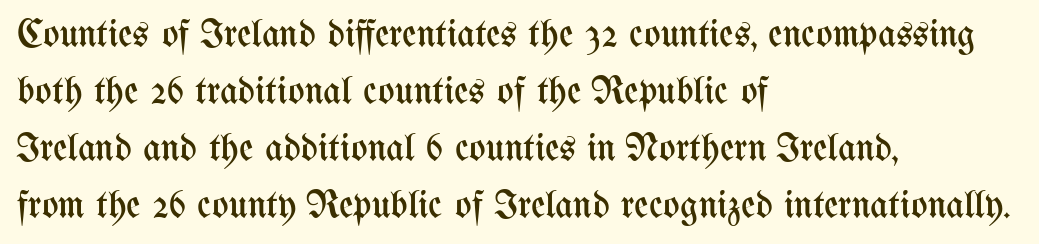
The image shows 39 px regular-weight, condensed type, upright; set left-aligned, normal line spacing (1.46x), normal letter spacing, not underlined; medium stroke contrast and a medium x-height.
